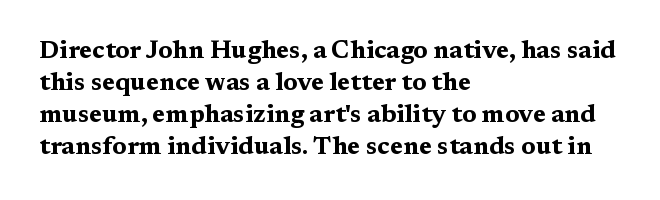
The image shows 25 px bold type, upright; set left-aligned, normal line spacing (1.28x), normal letter spacing, not underlined.
